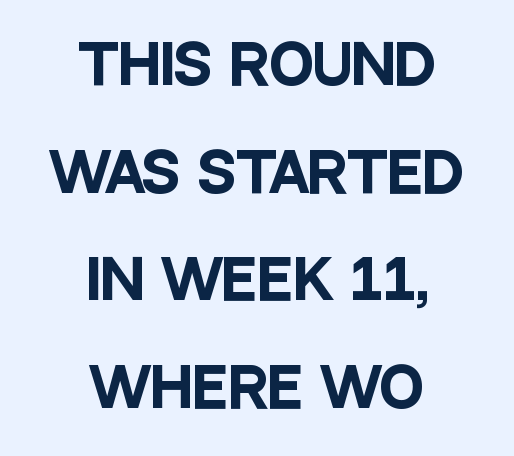
Q: Is the text bold? A: Yes.
Q: Is the text italic (slanted)? A: No, it is upright.
Q: Is the typeface a serif or a sans-serif typeface? A: Sans-serif.
Q: Is the text underlined? A: No.
Q: How is the paragraph aligned? A: Centered.
Q: Is the spacing between letters normal or unusually wide? A: Normal.
Q: Is the spacing between lines tight, normal or loose? A: Loose.
Q: Width (condensed, normal, or wide)? A: Condensed.
Q: Stroke contrast? A: Low.
Q: x-height? A: Large.
Q: Monospaced? A: No.
